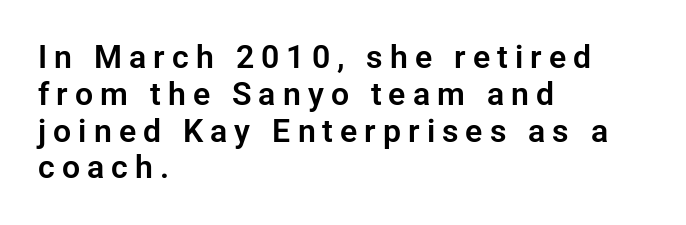
The image shows 32 px sans-serif type, upright; set left-aligned, tight line spacing (1.15x), unusually wide letter spacing (+0.22 em), not underlined; low stroke contrast and a medium x-height.
